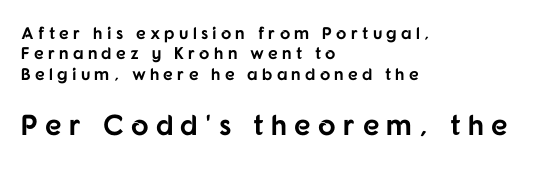
{"serif": "no", "italic": "no", "bold": "yes", "weight": "bold", "width": "normal", "stroke_contrast": "low", "x_height": "medium", "monospaced": "no", "underline": "no", "align": "left", "line_spacing_ratio": 1.2, "letter_spacing": "wide", "letter_spacing_em": 0.25, "larger_block": "second", "size_ratio": 1.71, "glyph_px": 29}
